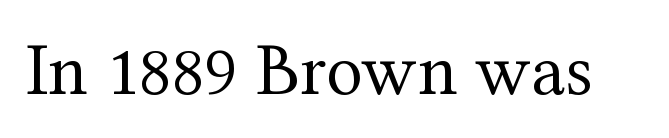
{"serif": "yes", "italic": "no", "bold": "no", "weight": "regular", "width": "normal", "stroke_contrast": "medium", "x_height": "medium", "monospaced": "no", "underline": "no", "letter_spacing": "normal", "letter_spacing_em": 0.0, "glyph_px": 75}
